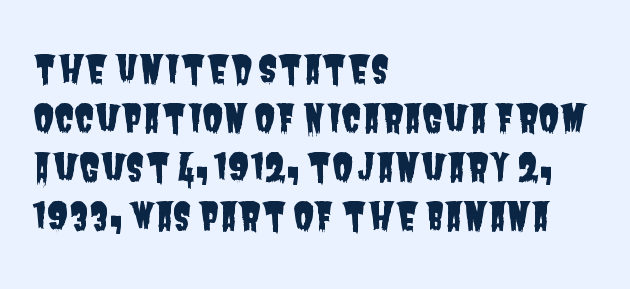
The image shows 38 px condensed sans-serif type; set left-aligned, normal line spacing (1.29x), normal letter spacing, not underlined; low stroke contrast and a large x-height.
